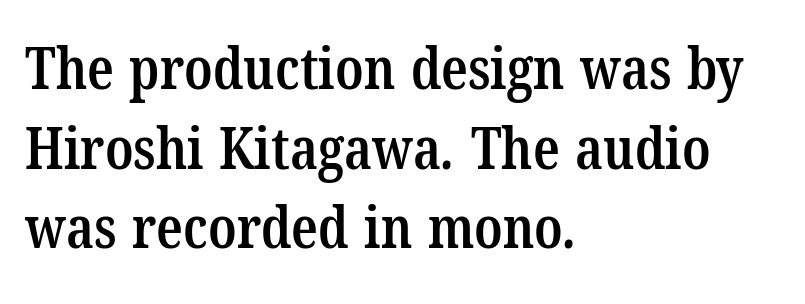
Q: Is the text bold? A: Semi-bold.
Q: Is the typeface a serif or a sans-serif typeface? A: Serif.
Q: Is the text underlined? A: No.
Q: How is the paragraph aligned? A: Left-aligned.
Q: Is the spacing between letters normal or unusually wide? A: Normal.
Q: Is the spacing between lines tight, normal or loose? A: Normal.
Q: Width (condensed, normal, or wide)? A: Condensed.
Q: Stroke contrast? A: Low.
Q: x-height? A: Medium.
Q: Monospaced? A: No.
